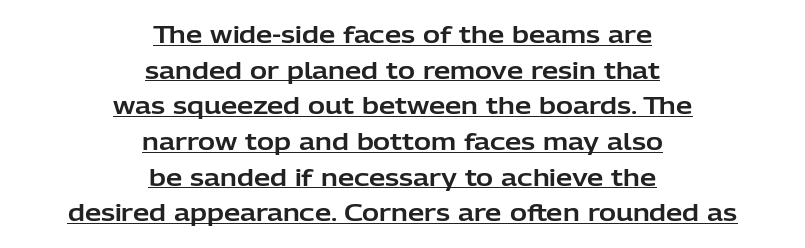
Q: Is the text italic (slanted)? A: No, it is upright.
Q: Is the text underlined? A: Yes.
Q: How is the paragraph aligned? A: Centered.
Q: Is the spacing between letters normal or unusually wide? A: Normal.
Q: Is the spacing between lines tight, normal or loose? A: Normal.
